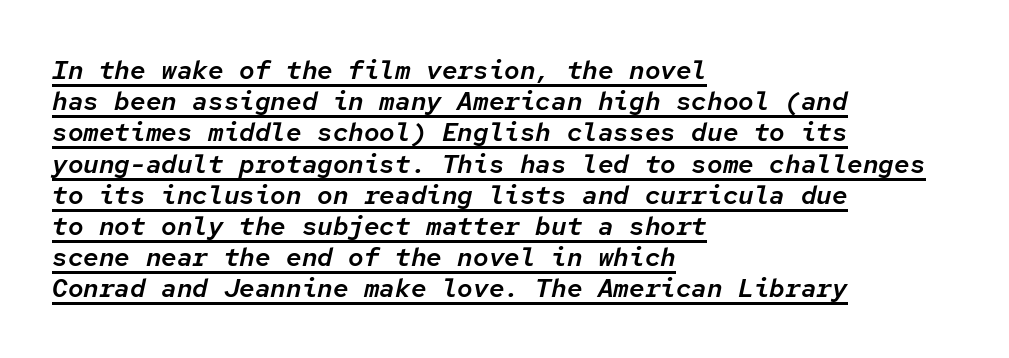
The image shows 26 px text type, italic (leaning right); set left-aligned, line spacing 1.2x, normal letter spacing, underlined.
